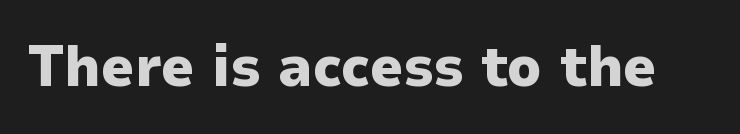
Q: Is the text bold? A: Yes.
Q: Is the text italic (slanted)? A: No, it is upright.
Q: Is the typeface a serif or a sans-serif typeface? A: Sans-serif.
Q: Is the text underlined? A: No.
Q: Is the spacing between letters normal or unusually wide? A: Normal.
Q: Width (condensed, normal, or wide)? A: Normal.
Q: Stroke contrast? A: Low.
Q: x-height? A: Medium.
Q: Monospaced? A: No.
